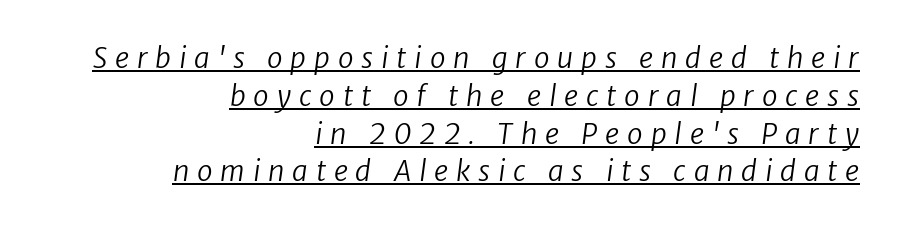
The letters carry no serifs — their stems end cleanly without finishing strokes. Horizontally, the lines are justified to the trailing edge only. Here the designer chose a conventional face with non-uniform glyph widths. Caption: face not bold, strokes unweighted. The space between consecutive lines is moderate.
